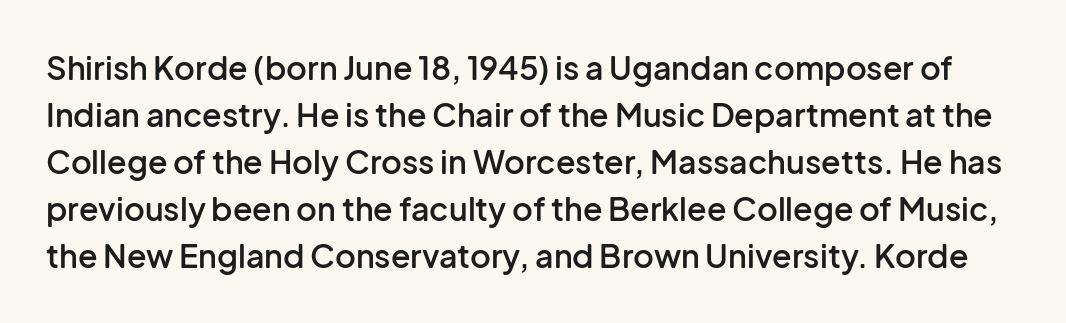
A semibold gives these letters moderate extra thickness, short of bold. Quick note: underline off. Every stem runs plumb, perpendicular to the baseline. Think of a printed novel: that variable character pitch is what you see here. Does the type have serifs? No, each stem ends abruptly.
